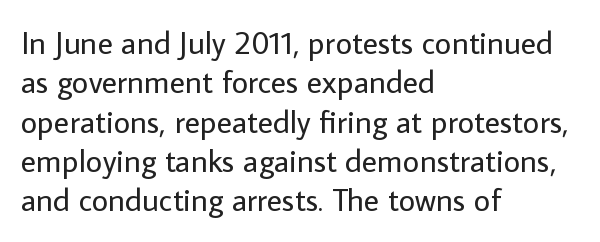
Nothing heavy about these letters — not bold at all. Each row of text sits above clean, open space. A student would call this left alignment; a typographer would say flush left, rag right. No feet cap the strokes, marking this as sans-serif type.
